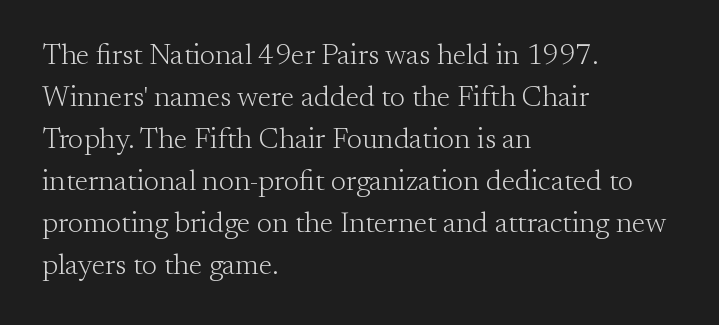
The image shows 29 px light serif type, upright; set left-aligned, normal line spacing (1.45x), normal letter spacing, not underlined; medium stroke contrast and a small x-height.
